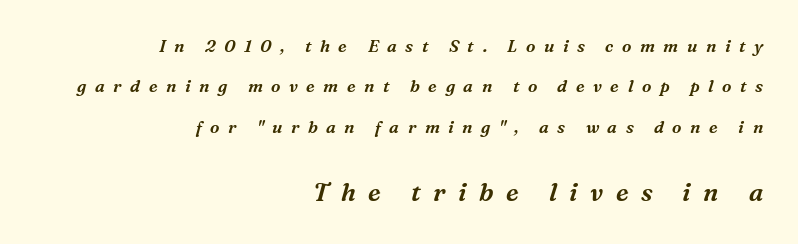
Q: Is the text italic (slanted)? A: Yes, it leans right by about 16 degrees.
Q: Is the text underlined? A: No.
Q: How is the paragraph aligned? A: Right-aligned.
Q: Is the spacing between letters normal or unusually wide? A: Unusually wide.
Q: Is the spacing between lines tight, normal or loose? A: Loose.
Q: Which block of text is set in a larger size, the first (top) or the second (bottom)? A: The second (bottom) one.
